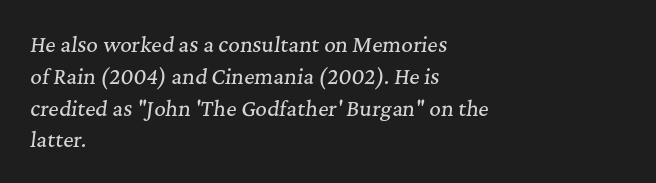
{"italic": "yes", "lean": "right", "slant_degrees": 7, "underline": "no", "align": "left", "line_spacing": "normal", "line_spacing_ratio": 1.59, "letter_spacing": "normal", "letter_spacing_em": 0.0, "glyph_px": 20}
